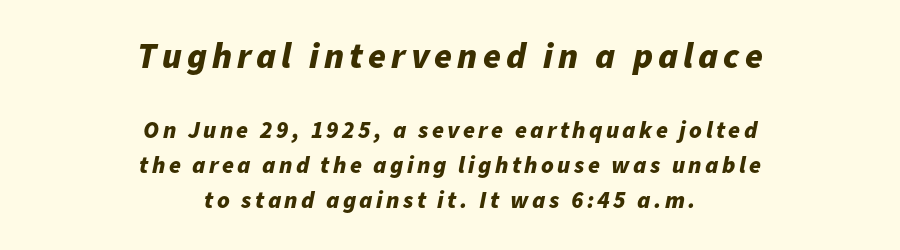
Q: Is the text bold? A: Yes.
Q: Is the text italic (slanted)? A: Yes, it leans right by about 11 degrees.
Q: Is the text underlined? A: No.
Q: How is the paragraph aligned? A: Centered.
Q: Is the spacing between lines tight, normal or loose? A: Normal.
Q: Which block of text is set in a larger size, the first (top) or the second (bottom)? A: The first (top) one.
Q: Width (condensed, normal, or wide)? A: Normal.
Q: Stroke contrast? A: Low.
Q: x-height? A: Medium.
Q: Monospaced? A: No.
